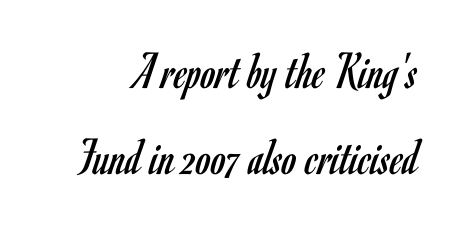
Q: Is the text bold? A: No.
Q: Is the text italic (slanted)? A: Yes.
Q: Is the typeface a serif or a sans-serif typeface? A: Sans-serif.
Q: Is the text underlined? A: No.
Q: Is the spacing between letters normal or unusually wide? A: Normal.
Q: Is the spacing between lines tight, normal or loose? A: Normal.
Q: Width (condensed, normal, or wide)? A: Condensed.
Q: Stroke contrast? A: Low.
Q: x-height? A: Small.
Q: Monospaced? A: No.
